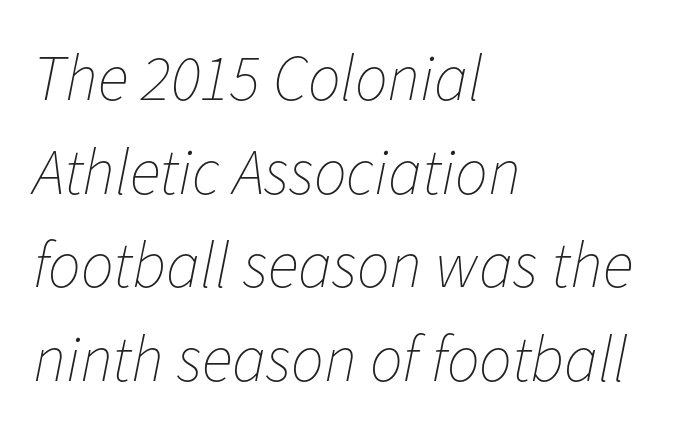
{"italic": "yes", "lean": "right", "slant_degrees": 11, "bold": "no", "weight": "thin", "width": "normal", "stroke_contrast": "low", "x_height": "medium", "monospaced": "no", "underline": "no", "align": "left", "line_spacing": "normal", "line_spacing_ratio": 1.44, "letter_spacing": "normal", "letter_spacing_em": 0.0, "glyph_px": 65}
